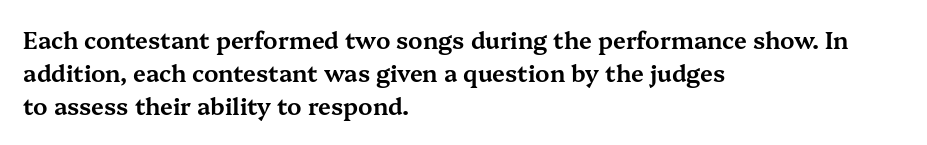
{"italic": "no", "underline": "no", "align": "left", "line_spacing": "normal", "line_spacing_ratio": 1.44, "letter_spacing": "normal", "letter_spacing_em": 0.0, "glyph_px": 23}
